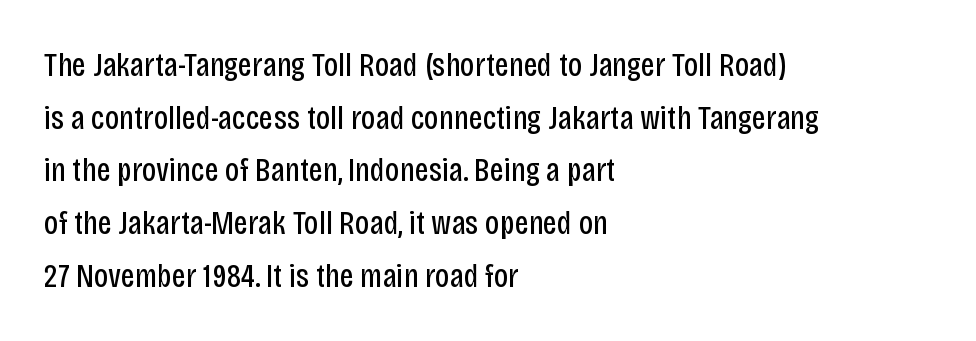
The image shows 34 px regular-weight, condensed sans-serif type, upright; set left-aligned, normal line spacing (1.55x), normal letter spacing, not underlined; low stroke contrast and a large x-height.
